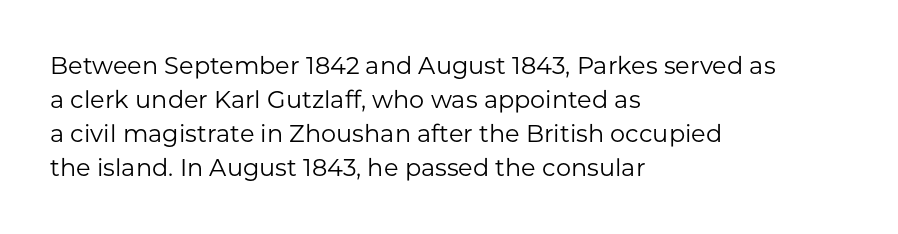
Just letters on the line, the space beneath them empty. The lines sit at an ordinary, default distance from one another. Reading down the block, your eye returns to a fixed left position each line. Think standard paragraph weight, or any step lighter than that.
